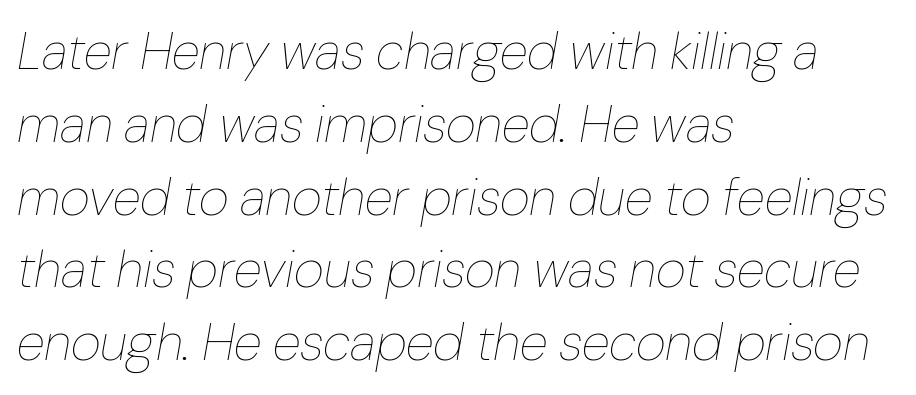
The image shows 52 px thin type, italic (leaning right); set left-aligned, normal line spacing (1.4x), normal letter spacing, not underlined; low stroke contrast and a medium x-height.
